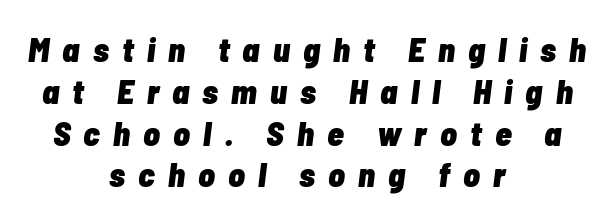
The letters advance in unequal steps, a hallmark of proportional type. Typeset on center — no edge is straight. Tracking here is generous; glyphs stand well apart from one another. Does the lettering tilt? It does — this is italic. This rendering features lettering with no underline.
